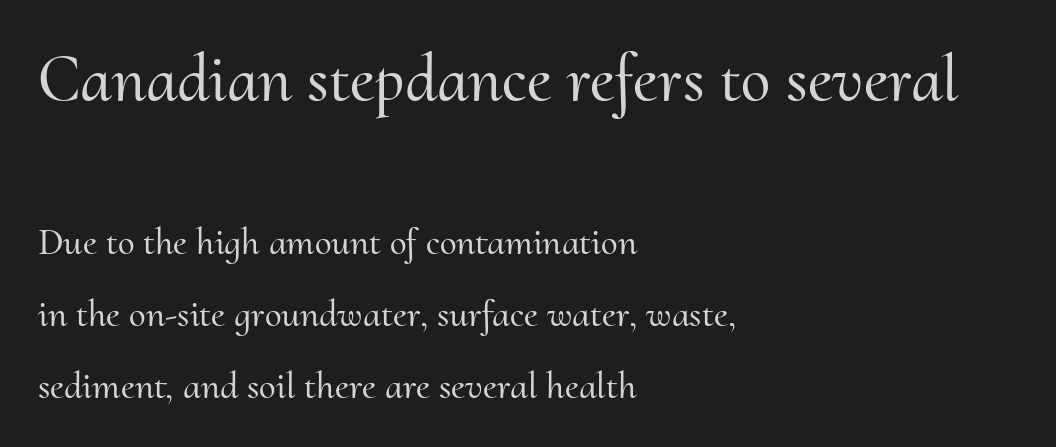
Q: Is the text italic (slanted)? A: No, it is upright.
Q: Is the typeface a serif or a sans-serif typeface? A: Serif.
Q: Is the text underlined? A: No.
Q: How is the paragraph aligned? A: Left-aligned.
Q: Is the spacing between letters normal or unusually wide? A: Normal.
Q: Which block of text is set in a larger size, the first (top) or the second (bottom)? A: The first (top) one.
Q: Width (condensed, normal, or wide)? A: Normal.
Q: Stroke contrast? A: Medium.
Q: x-height? A: Small.
Q: Monospaced? A: No.
